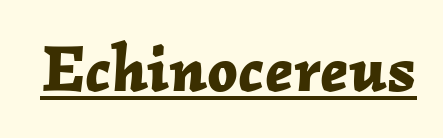
{"italic": "yes", "lean": "right", "slant_degrees": 2, "bold": "yes", "weight": "bold", "width": "normal", "stroke_contrast": "low", "x_height": "medium", "monospaced": "no", "underline": "yes", "letter_spacing": "normal", "letter_spacing_em": 0.0, "glyph_px": 66}
